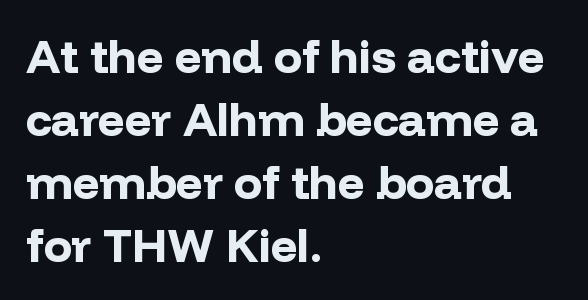
The axis of the letterforms is exactly vertical. Stroke thickness is high; the sample reads as a true bold. Serifs: no, the terminals of the letterforms are clean. Varying glyph widths throughout — classic text-font behaviour. The typesetter chose a ragged-right arrangement here. The letterforms sit shoulder to shoulder at normal distance.
